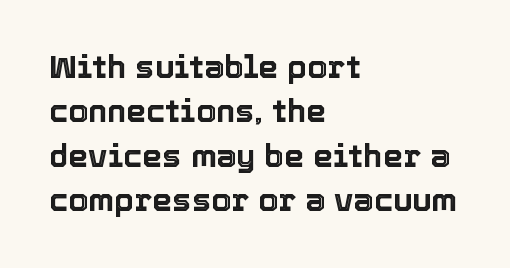
The image shows 32 px text type, upright; set left-aligned, normal line spacing (1.39x), normal letter spacing, not underlined; a medium x-height.
